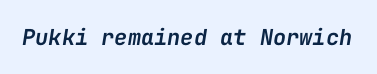
The image shows 22 px text type, italic (leaning right); set normal letter spacing, not underlined.
